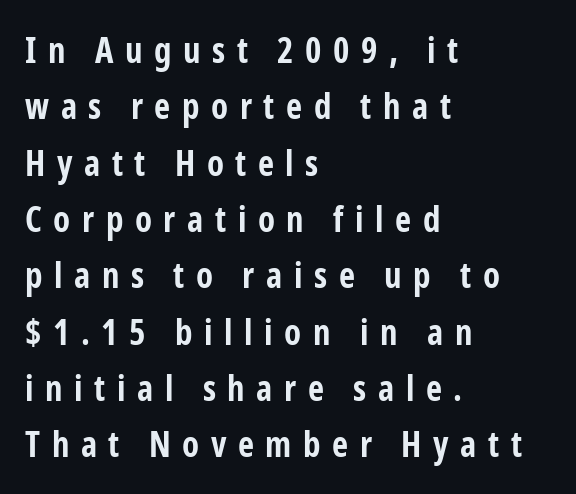
The image shows 35 px bold, condensed sans-serif type, upright; set left-aligned, normal line spacing (1.61x), unusually wide letter spacing (+0.33 em), not underlined; low stroke contrast and a medium x-height.
